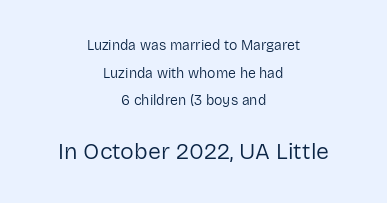
{"italic": "no", "bold": "no", "underline": "no", "align": "center", "line_spacing": "loose", "line_spacing_ratio": 1.97, "letter_spacing": "normal", "letter_spacing_em": 0.0, "larger_block": "second", "size_ratio": 1.64, "glyph_px": 23}
